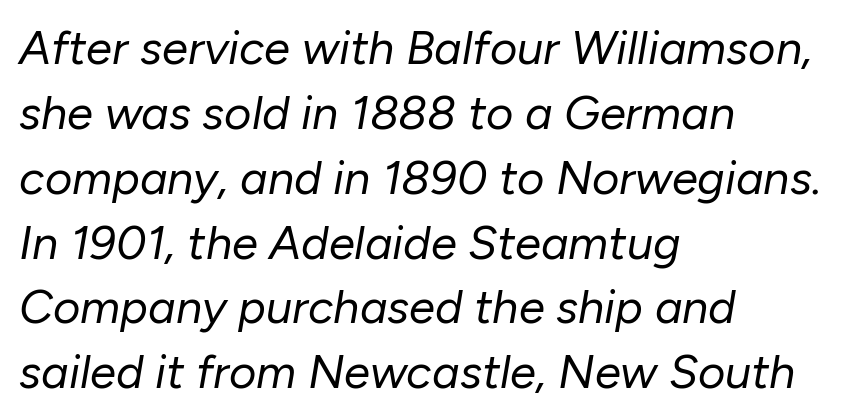
The image shows 47 px regular-weight type, italic (leaning right); set left-aligned, normal line spacing (1.38x), normal letter spacing, not underlined; low stroke contrast and a medium x-height.
